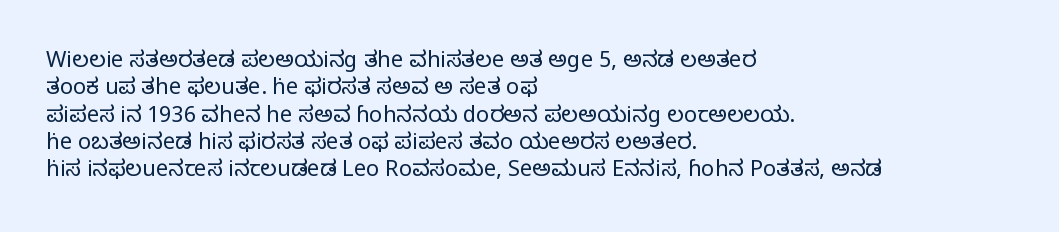
Rendered with straight, roman letterforms. Weight: not bold — regular or lighter. Words appear dense and cohesive because spacing is normal. Horizontal alignment here is leftward, the default for most running prose. A clean baseline with only descenders dipping below it.
